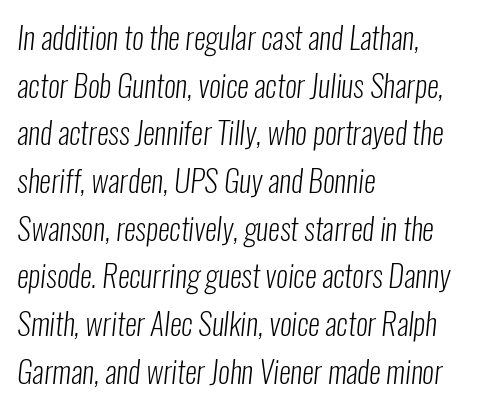
Q: Is the text bold? A: No.
Q: Is the typeface a serif or a sans-serif typeface? A: Sans-serif.
Q: Is the text underlined? A: No.
Q: How is the paragraph aligned? A: Left-aligned.
Q: Is the spacing between letters normal or unusually wide? A: Normal.
Q: Is the spacing between lines tight, normal or loose? A: Normal.
Q: Width (condensed, normal, or wide)? A: Condensed.
Q: Stroke contrast? A: Low.
Q: x-height? A: Medium.
Q: Monospaced? A: No.
